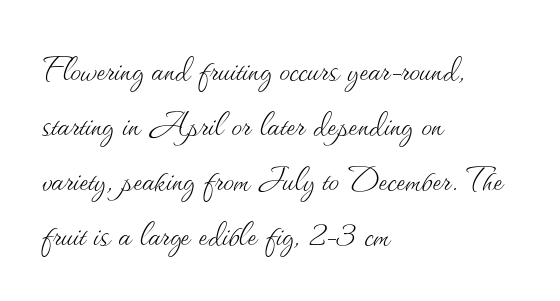
The image shows 43 px thin type; set left-aligned, normal line spacing (1.28x), normal letter spacing, not underlined; medium stroke contrast and a small x-height.
